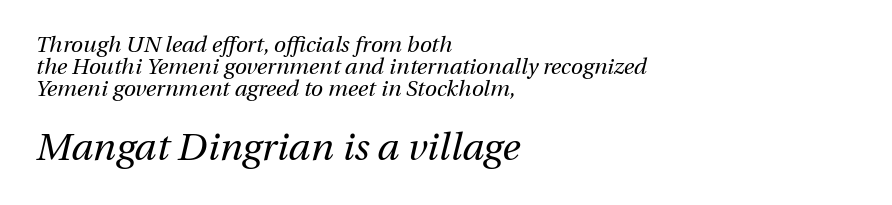
Underlining? Definitely not there. Nothing heavy about these letters — not bold at all. The typography opts for an oblique posture over an upright one. Characters follow at the spacing the type designer built in. The passage shown stacks its lines with hardly any gap. Note the varied advance widths — an 'i' is clearly narrower than an 'm'.
